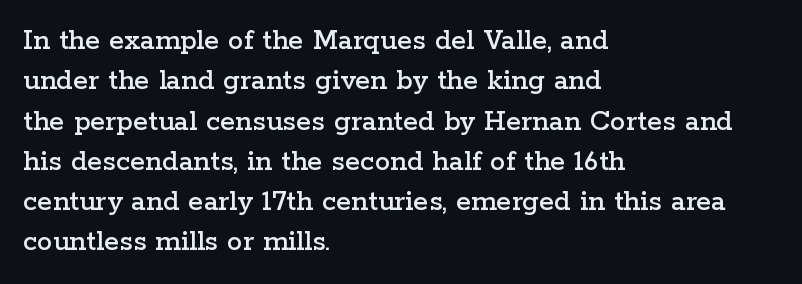
{"serif": "yes", "italic": "no", "width": "wide", "stroke_contrast": "low", "x_height": "medium", "monospaced": "no", "underline": "no", "align": "left", "line_spacing": "normal", "line_spacing_ratio": 1.3, "letter_spacing": "normal", "letter_spacing_em": 0.0, "glyph_px": 31}
